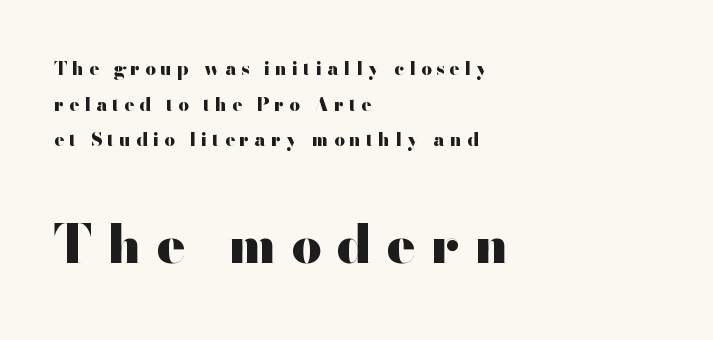
The image shows 53 px heavy, wide sans-serif type, upright; set left-aligned, loose line spacing (1.98x), unusually wide letter spacing (+0.28 em), not underlined; the second (bottom) block is 2.94x larger; high stroke contrast and a small x-height.
